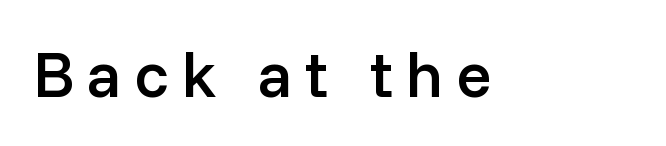
Each letter keeps its own natural width here, so spacing adapts to shape. How are the letters spaced? Widely, with obvious added tracking. In terms of posture, this sample is upright. The strokes are fattened partway — semibold, not bold. I'd call this a sans setting — the letters go barefoot.
